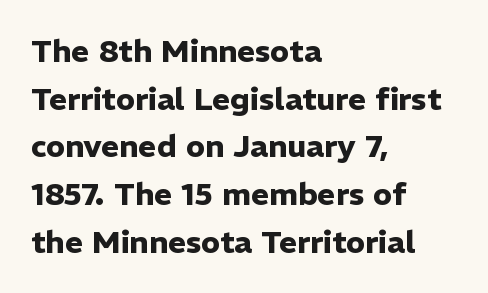
The image shows 31 px heavy sans-serif type, upright; set left-aligned, normal line spacing (1.54x), normal letter spacing, not underlined; low stroke contrast and a medium x-height.
